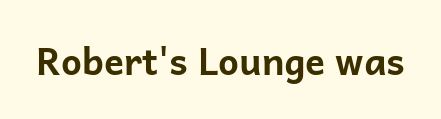
A typesetter would call this zero additional tracking. The zone under the glyphs is completely vacant. The designer went with a sans here, leaving each stem footless. Here the designer chose a conventional face with non-uniform glyph widths. Do the letters lean? They stand straight.
